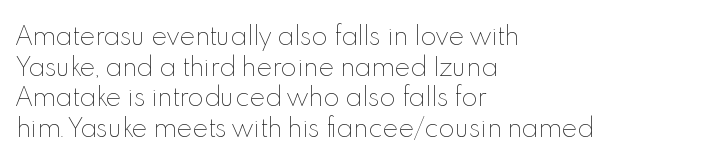
The image shows 24 px text type, upright; set left-aligned, normal line spacing (1.28x), normal letter spacing, not underlined.
